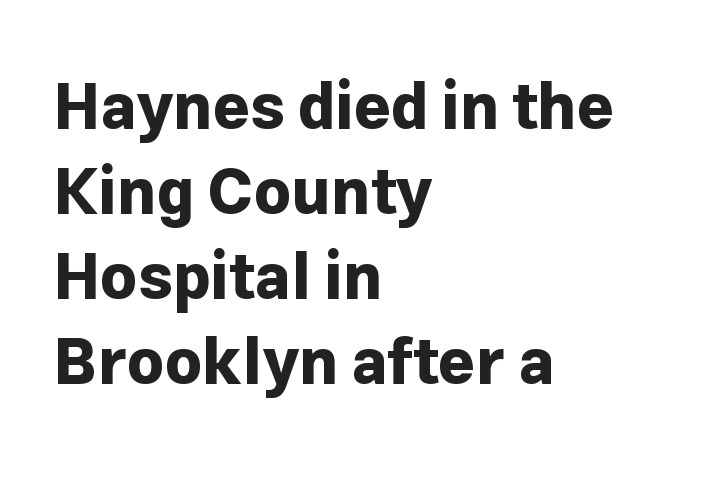
The image shows 64 px bold sans-serif type, upright; set left-aligned, normal line spacing (1.33x), normal letter spacing, not underlined; low stroke contrast and a medium x-height.
